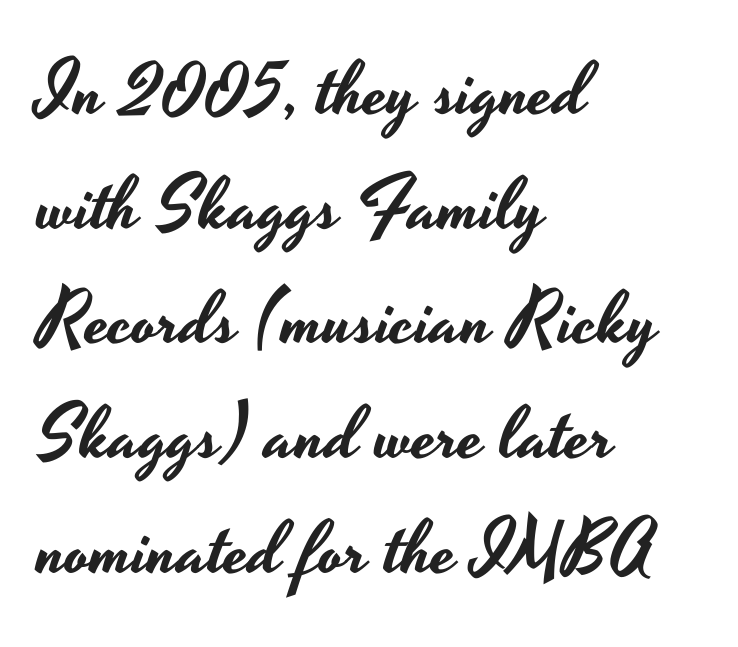
Tracking here is standard; glyphs follow each other at the usual distance. These lines stack with their left ends in a neat column. The space beneath each line is pristine and unruled. Normally led — the rows are evenly, conventionally spaced. Serif or sans? Sans — the stroke terminals are bare.
